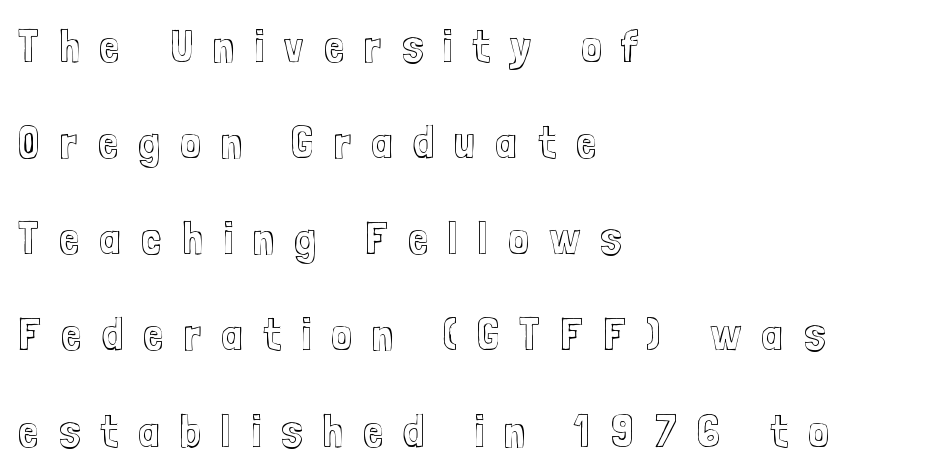
The image shows 46 px condensed type, upright; set left-aligned, loose line spacing (2.09x), unusually wide letter spacing (+0.44 em), not underlined; a medium x-height.
